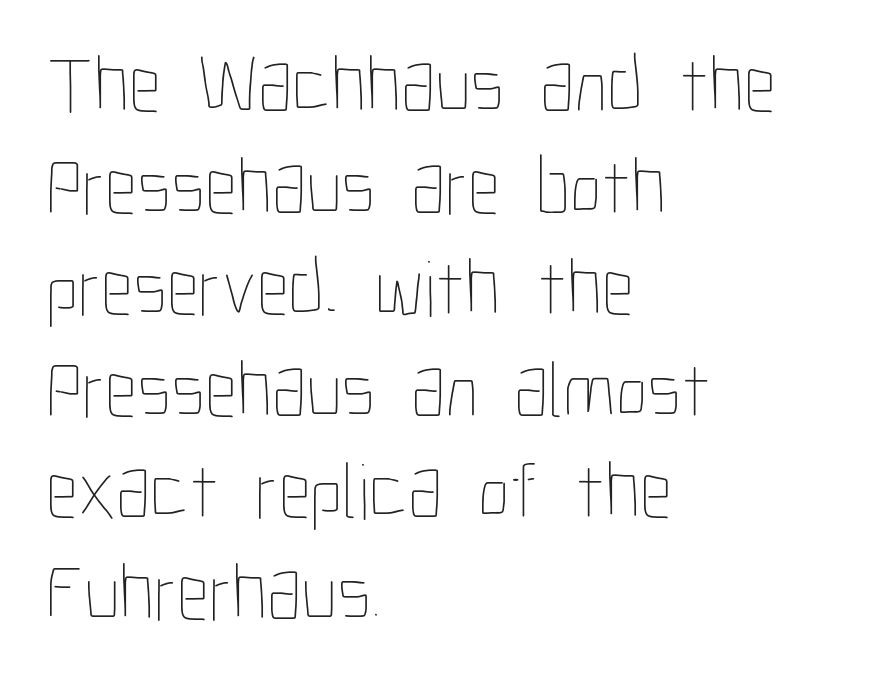
The image shows 80 px thin, condensed type, upright; set left-aligned, normal line spacing (1.27x), normal letter spacing, not underlined; low stroke contrast and a medium x-height.
